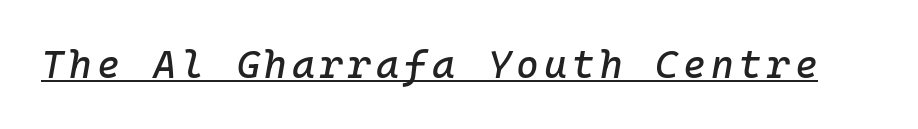
Q: Is the text italic (slanted)? A: Yes, it leans right by about 10 degrees.
Q: Is the text underlined? A: Yes.
Q: Width (condensed, normal, or wide)? A: Normal.
Q: Stroke contrast? A: Low.
Q: x-height? A: Medium.
